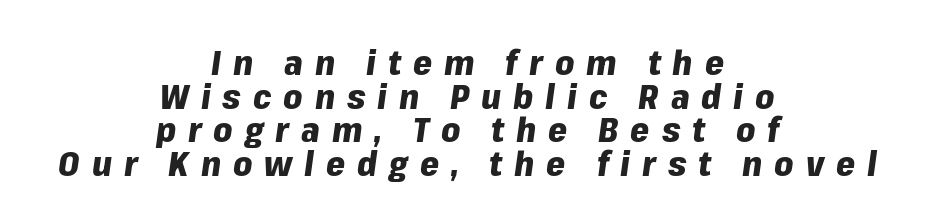
The image shows 34 px heavy type, italic (leaning right); set centered, tight line spacing (0.99x), unusually wide letter spacing (+0.35 em), not underlined; low stroke contrast and a medium x-height.
